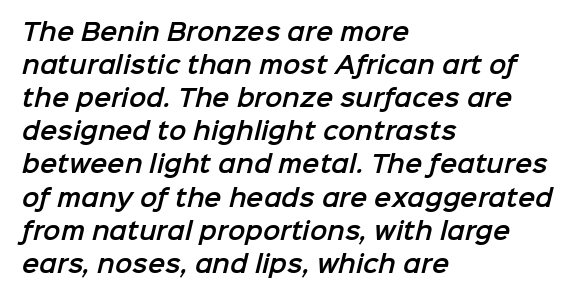
Q: Is the text underlined? A: No.
Q: How is the paragraph aligned? A: Left-aligned.
Q: Is the spacing between letters normal or unusually wide? A: Normal.
Q: Is the spacing between lines tight, normal or loose? A: Normal.
